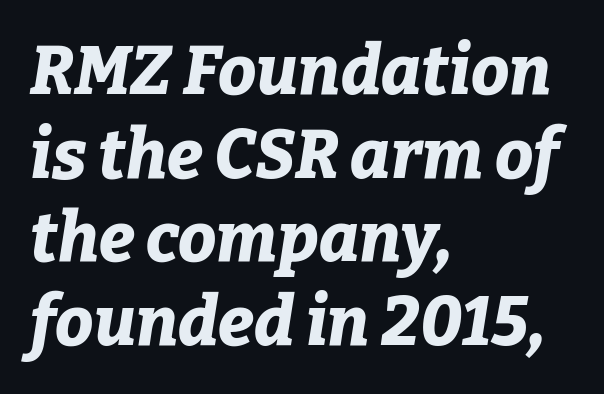
Every row of glyphs begins at an identical x-position on the left. A typesetter would call this proportional, since set widths differ per character. Spacing between characters is what you'd get straight out of the box. Does the weight exceed regular? Yes, all the way to bold. Does the lettering tilt? It does — this is italic.
